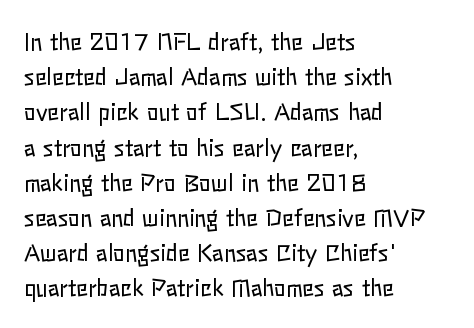
The image shows 22 px text type, upright; set left-aligned, normal line spacing (1.6x), normal letter spacing, not underlined.
